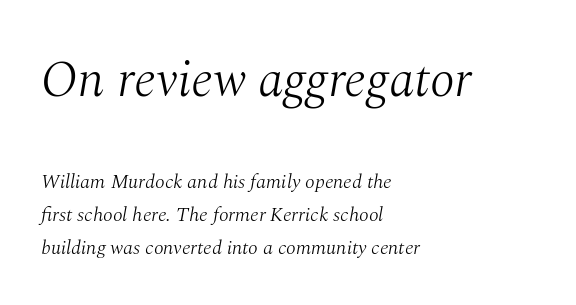
Q: Is the text bold? A: No.
Q: Is the text italic (slanted)? A: Yes, it leans right by about 10 degrees.
Q: Is the typeface a serif or a sans-serif typeface? A: Serif.
Q: Is the text underlined? A: No.
Q: How is the paragraph aligned? A: Left-aligned.
Q: Is the spacing between letters normal or unusually wide? A: Normal.
Q: Is the spacing between lines tight, normal or loose? A: Normal.
Q: Which block of text is set in a larger size, the first (top) or the second (bottom)? A: The first (top) one.
Q: Width (condensed, normal, or wide)? A: Normal.
Q: Stroke contrast? A: Medium.
Q: x-height? A: Medium.
Q: Monospaced? A: No.
